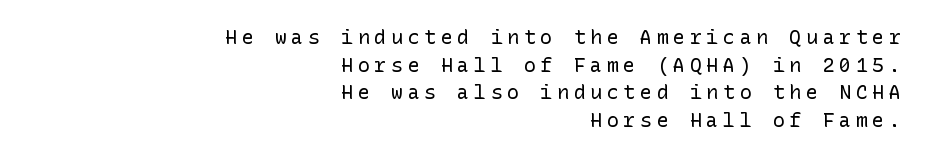
Descenders are the only things crossing below the line. The typeface has the unassuming heft of standard copy or less. A roman cut, with each character standing at attention. The passage shown stacks its lines at a standard gap.
